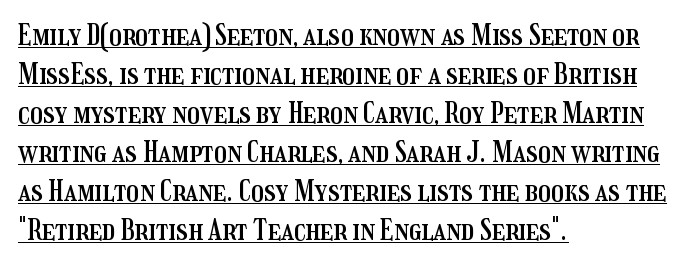
Q: Is the text italic (slanted)? A: No, it is upright.
Q: Is the text underlined? A: Yes.
Q: How is the paragraph aligned? A: Left-aligned.
Q: Is the spacing between letters normal or unusually wide? A: Normal.
Q: Is the spacing between lines tight, normal or loose? A: Normal.
Q: Width (condensed, normal, or wide)? A: Condensed.
Q: Stroke contrast? A: Medium.
Q: x-height? A: Medium.
Q: Monospaced? A: No.
